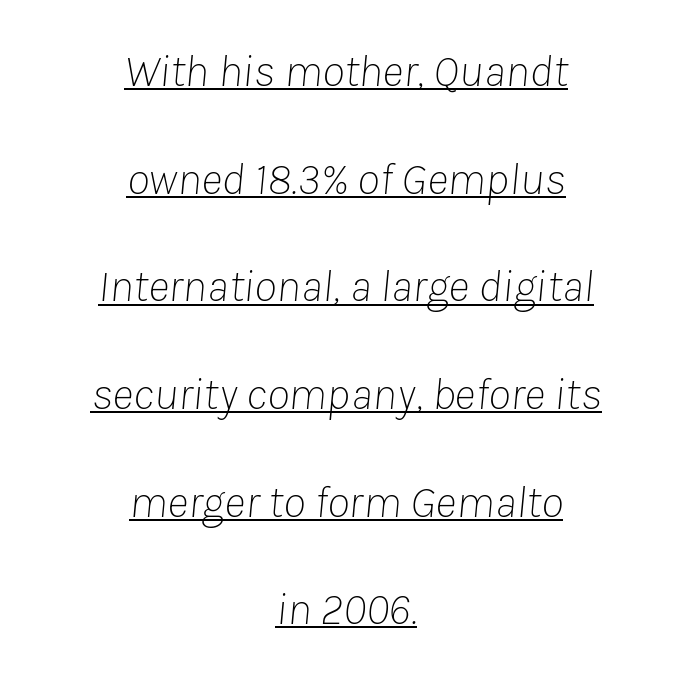
The image shows 46 px thin type, italic (leaning right); set centered, loose line spacing (2.34x), normal letter spacing, underlined; low stroke contrast and a medium x-height.
